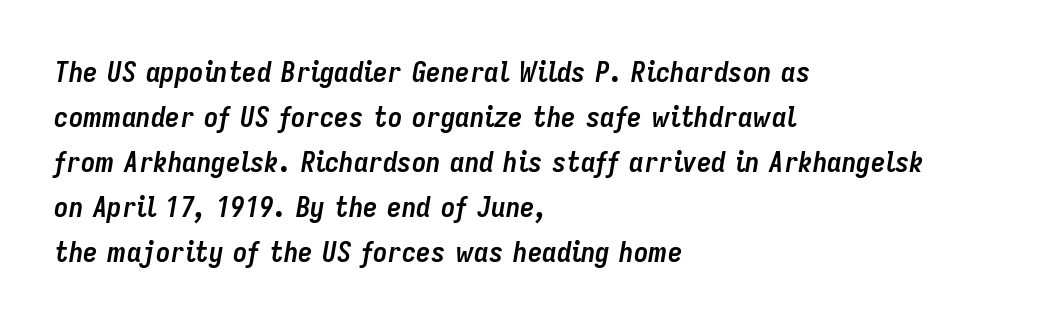
The rendering uses a moderate line-height, typical for paragraphs. Each line starts at the same left margin while the right side varies. Set as a true bold cut, around the 700 mark. When letters slant like this, we call the style italic. The passage shown is typed in a proportional face where columns would drift. The area under the type is left untouched.
